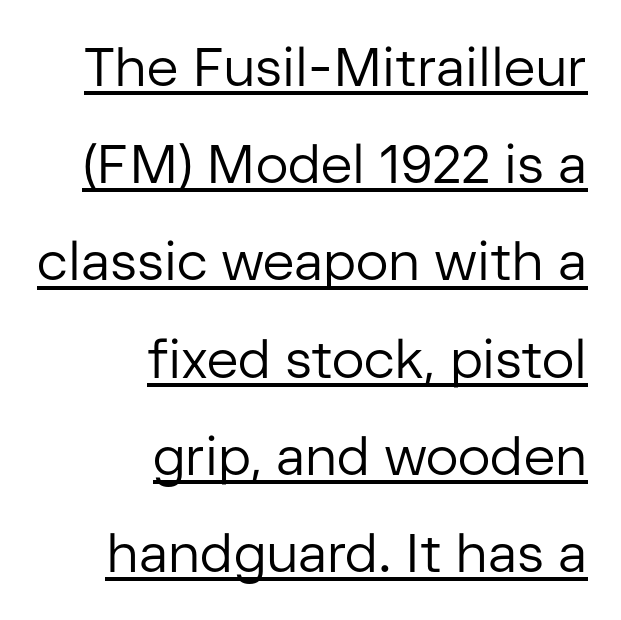
Q: Is the text bold? A: No.
Q: Is the text italic (slanted)? A: No, it is upright.
Q: Is the typeface a serif or a sans-serif typeface? A: Sans-serif.
Q: Is the text underlined? A: Yes.
Q: How is the paragraph aligned? A: Right-aligned.
Q: Is the spacing between letters normal or unusually wide? A: Normal.
Q: Width (condensed, normal, or wide)? A: Normal.
Q: Stroke contrast? A: Low.
Q: x-height? A: Medium.
Q: Monospaced? A: No.
